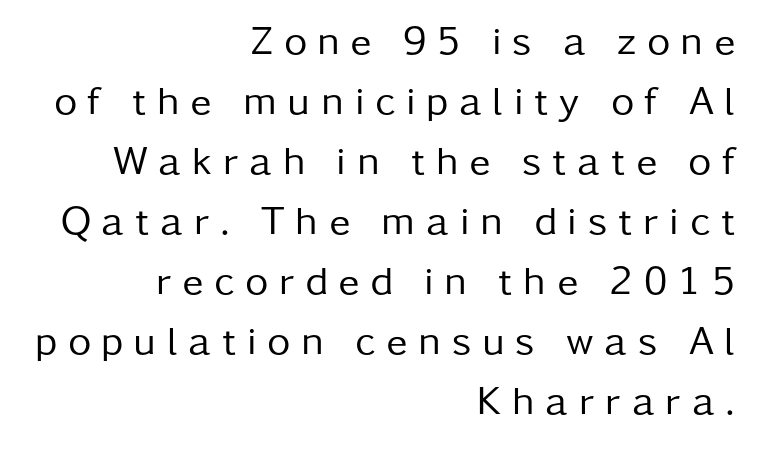
The image shows 40 px regular-weight sans-serif type, upright; set right-aligned, normal line spacing (1.5x), unusually wide letter spacing (+0.27 em), not underlined; low stroke contrast and a medium x-height.
